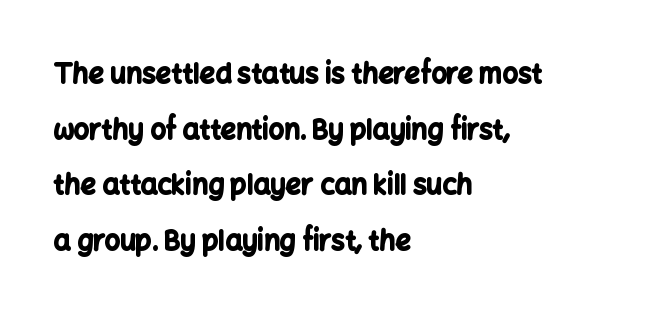
The typesetter chose a ragged-right arrangement here. Interline gaps are noticeably wide in this sample. Quick note: not italic, upright. A clean baseline with only descenders dipping below it. Spacing between characters is what you'd get straight out of the box.
